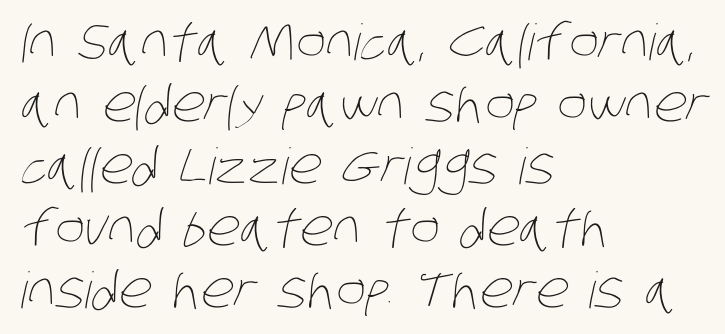
The letterforms sit at book weight or below. Character widths vary here, with narrow letters taking less room than wide ones. Lines of text with bare space underneath. This rendering leaves character spacing at its baseline value. Visually the block forms a straight wall on the left and a jagged coastline on the right.
